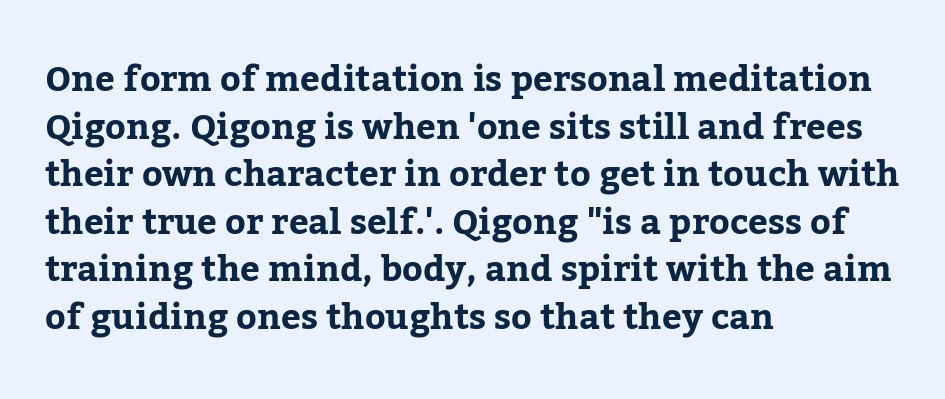
The image shows 35 px bold serif type, upright; set left-aligned, normal line spacing (1.36x), normal letter spacing, not underlined; low stroke contrast and a medium x-height.
